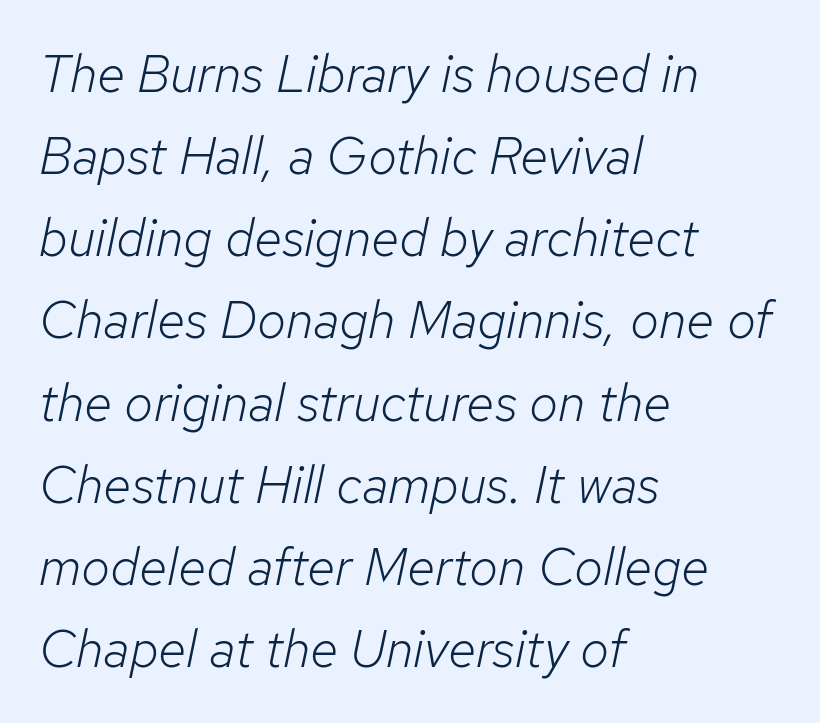
The image shows 52 px light type, italic (leaning right); set left-aligned, normal line spacing (1.58x), normal letter spacing, not underlined; low stroke contrast and a medium x-height.
